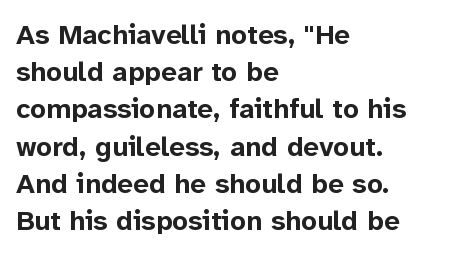
{"serif": "no", "italic": "no", "bold": "yes", "weight": "bold", "width": "normal", "stroke_contrast": "low", "x_height": "medium", "monospaced": "no", "underline": "no", "align": "left", "line_spacing": "normal", "line_spacing_ratio": 1.33, "letter_spacing": "normal", "letter_spacing_em": 0.0, "glyph_px": 28}
